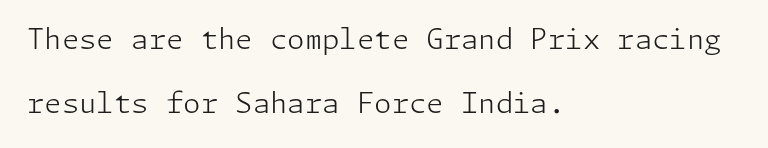
The image shows 28 px light sans-serif type, upright; set left-aligned, loose line spacing (2.29x), normal letter spacing, not underlined; low stroke contrast and a medium x-height.
